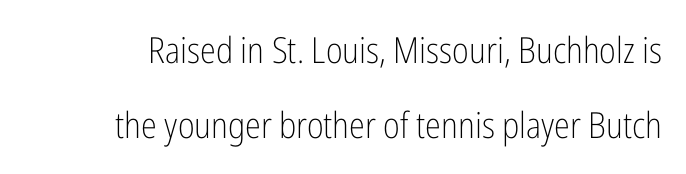
Q: Is the text bold? A: No.
Q: Is the text italic (slanted)? A: No, it is upright.
Q: Is the typeface a serif or a sans-serif typeface? A: Sans-serif.
Q: Is the text underlined? A: No.
Q: Is the spacing between letters normal or unusually wide? A: Normal.
Q: Is the spacing between lines tight, normal or loose? A: Loose.
Q: Width (condensed, normal, or wide)? A: Condensed.
Q: Stroke contrast? A: Low.
Q: x-height? A: Medium.
Q: Monospaced? A: No.
